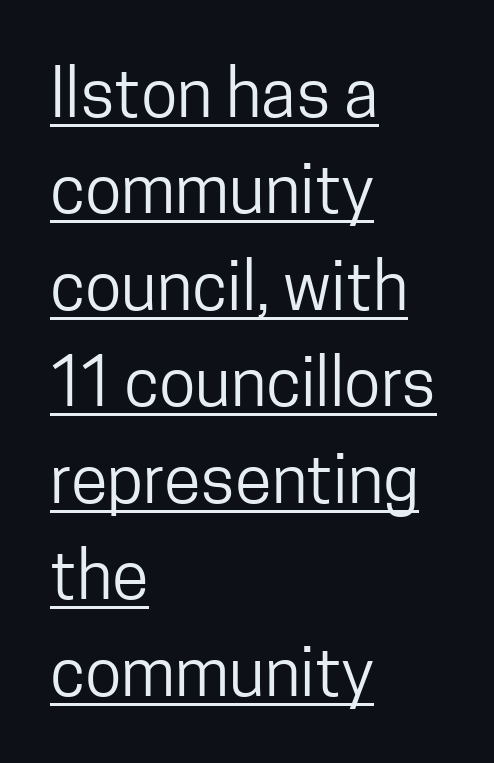
{"serif": "no", "italic": "no", "bold": "no", "weight": "regular", "width": "condensed", "stroke_contrast": "low", "x_height": "medium", "monospaced": "no", "underline": "yes", "align": "left", "line_spacing": "normal", "line_spacing_ratio": 1.44, "letter_spacing": "normal", "letter_spacing_em": 0.0, "glyph_px": 67}
